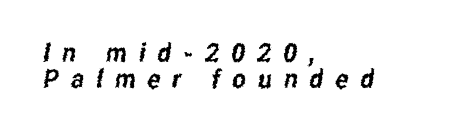
Q: Is the text underlined? A: No.
Q: How is the paragraph aligned? A: Left-aligned.
Q: Is the spacing between letters normal or unusually wide? A: Unusually wide.
Q: Is the spacing between lines tight, normal or loose? A: Tight.
